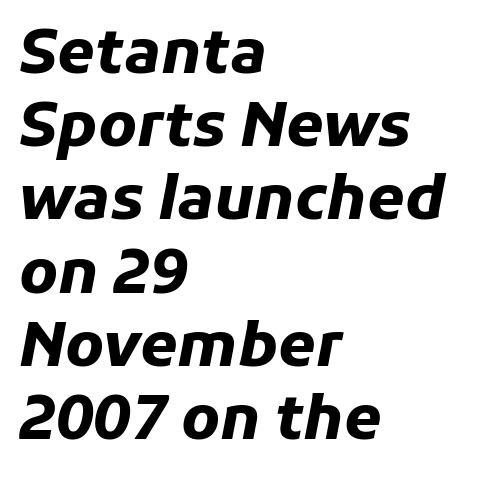
Q: Is the text bold? A: Yes.
Q: Is the text italic (slanted)? A: Yes, it leans right by about 11 degrees.
Q: Is the text underlined? A: No.
Q: How is the paragraph aligned? A: Left-aligned.
Q: Is the spacing between letters normal or unusually wide? A: Normal.
Q: Width (condensed, normal, or wide)? A: Normal.
Q: Stroke contrast? A: Low.
Q: x-height? A: Medium.
Q: Monospaced? A: No.
